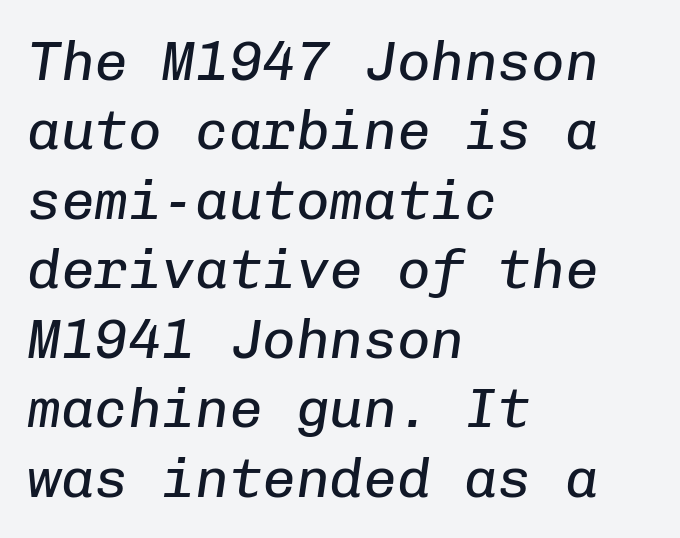
Q: Is the text bold? A: No.
Q: Is the text italic (slanted)? A: Yes, it leans right by about 8 degrees.
Q: Is the text underlined? A: No.
Q: How is the paragraph aligned? A: Left-aligned.
Q: Is the spacing between letters normal or unusually wide? A: Normal.
Q: Width (condensed, normal, or wide)? A: Normal.
Q: Stroke contrast? A: Low.
Q: x-height? A: Medium.
Q: Monospaced? A: Yes.
